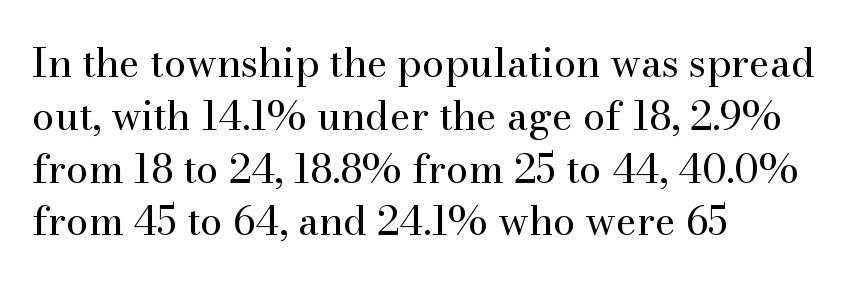
{"serif": "yes", "italic": "no", "bold": "no", "weight": "regular", "width": "normal", "stroke_contrast": "medium", "x_height": "small", "monospaced": "no", "underline": "no", "align": "left", "line_spacing": "normal", "line_spacing_ratio": 1.32, "letter_spacing": "normal", "letter_spacing_em": 0.0, "glyph_px": 40}
